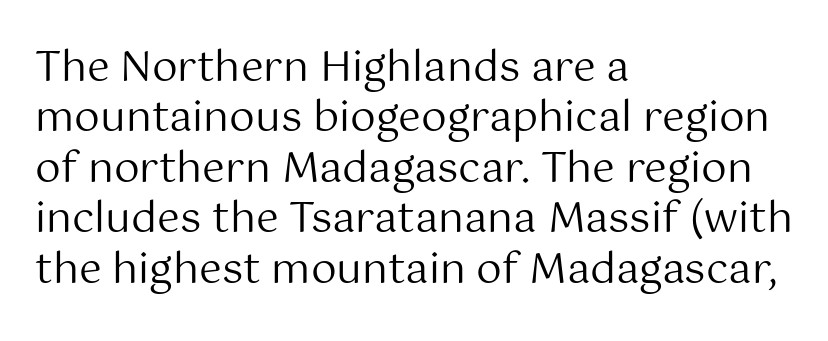
Q: Is the text bold? A: No.
Q: Is the text italic (slanted)? A: No, it is upright.
Q: Is the typeface a serif or a sans-serif typeface? A: Sans-serif.
Q: Is the text underlined? A: No.
Q: How is the paragraph aligned? A: Left-aligned.
Q: Is the spacing between letters normal or unusually wide? A: Normal.
Q: Width (condensed, normal, or wide)? A: Normal.
Q: Stroke contrast? A: Medium.
Q: x-height? A: Medium.
Q: Monospaced? A: No.
